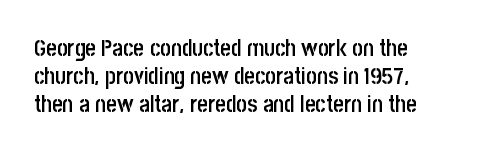
{"italic": "no", "bold": "semi", "underline": "no", "line_spacing_ratio": 1.21, "letter_spacing": "normal", "letter_spacing_em": 0.0, "glyph_px": 23}
